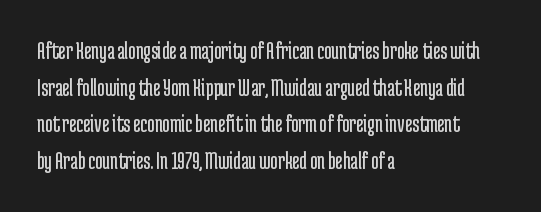
{"italic": "no", "bold": "no", "underline": "no", "align": "left", "line_spacing": "normal", "line_spacing_ratio": 1.47, "letter_spacing": "normal", "letter_spacing_em": 0.0, "glyph_px": 25}
